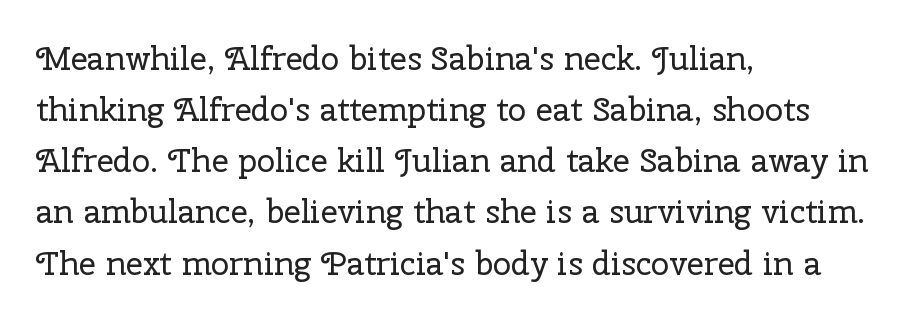
The image shows 33 px regular-weight serif type, upright; set left-aligned, normal line spacing (1.55x), normal letter spacing, not underlined; low stroke contrast and a medium x-height.
